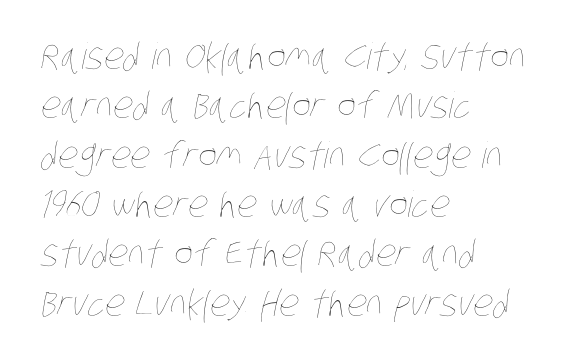
Is the letter spacing exaggerated? No — it looks like the ordinary default. The passage shown is not underscored anywhere. A typesetter would call this proportional, since set widths differ per character. Think standard paragraph weight, or any step lighter than that. This rendering uses left alignment, leaving the right contour irregular. A typesetter would call this leading conventional body-copy spacing.
